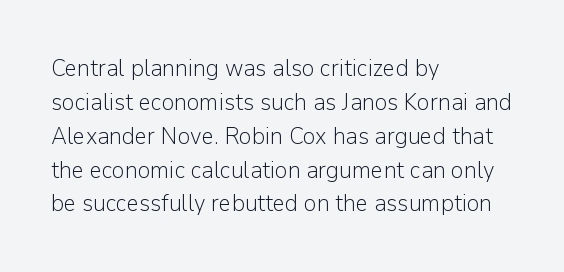
Decoration check: the copy has no underline. Teacher's note: observe the even left margin — that is flush-left alignment. Interline gaps are of average width in this sample. No chunkiness to these letters — they're not bold. These lines were composed using upright roman letters.
